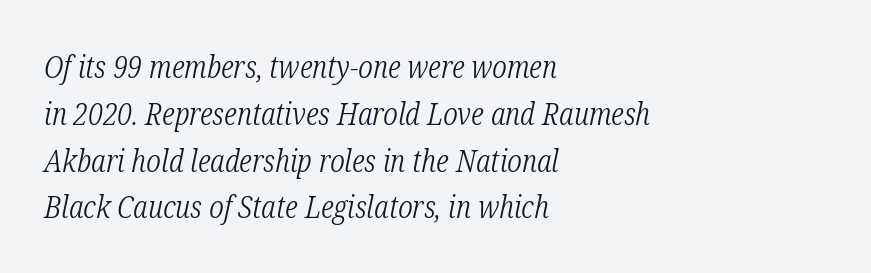
Q: Is the text bold? A: No.
Q: Is the text italic (slanted)? A: Yes, it leans right by about 12 degrees.
Q: Is the typeface a serif or a sans-serif typeface? A: Serif.
Q: Is the text underlined? A: No.
Q: How is the paragraph aligned? A: Left-aligned.
Q: Is the spacing between letters normal or unusually wide? A: Normal.
Q: Is the spacing between lines tight, normal or loose? A: Normal.
Q: Width (condensed, normal, or wide)? A: Condensed.
Q: Stroke contrast? A: Low.
Q: x-height? A: Medium.
Q: Monospaced? A: No.
